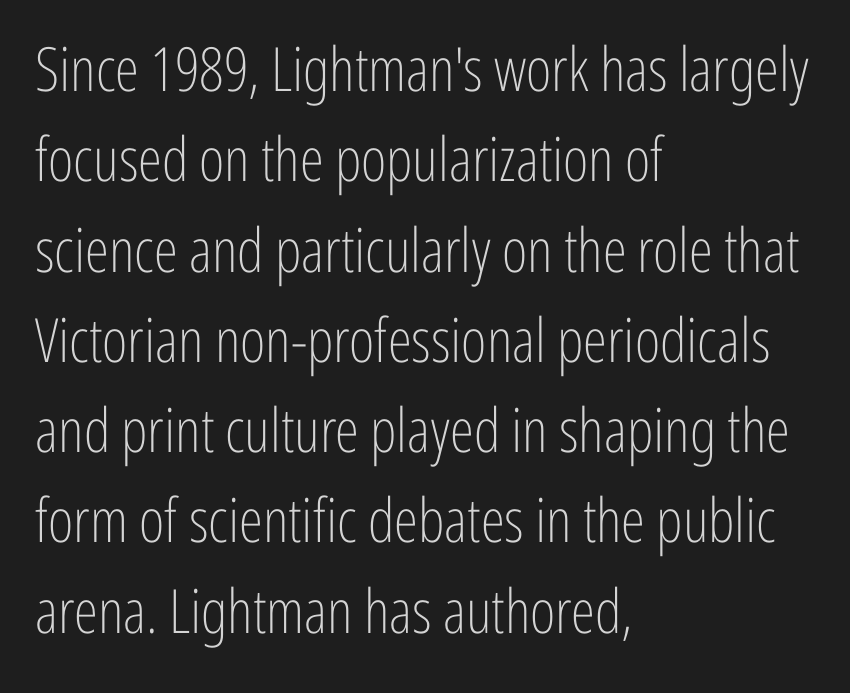
The image shows 61 px light, condensed sans-serif type, upright; set left-aligned, normal line spacing (1.48x), normal letter spacing, not underlined; low stroke contrast and a medium x-height.
